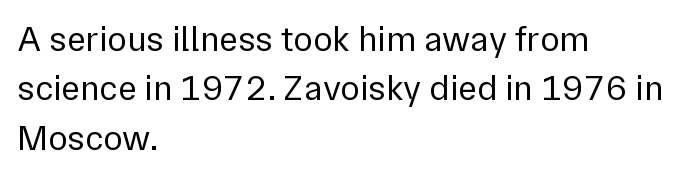
Q: Is the text bold? A: No.
Q: Is the text italic (slanted)? A: No, it is upright.
Q: Is the typeface a serif or a sans-serif typeface? A: Sans-serif.
Q: Is the text underlined? A: No.
Q: How is the paragraph aligned? A: Left-aligned.
Q: Is the spacing between letters normal or unusually wide? A: Normal.
Q: Is the spacing between lines tight, normal or loose? A: Normal.
Q: Width (condensed, normal, or wide)? A: Normal.
Q: Stroke contrast? A: Low.
Q: x-height? A: Medium.
Q: Monospaced? A: No.
